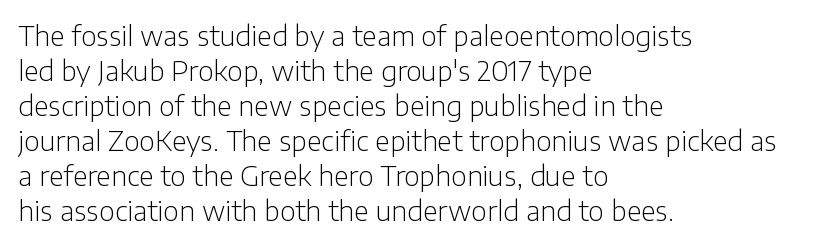
Q: Is the text bold? A: No.
Q: Is the text italic (slanted)? A: No, it is upright.
Q: Is the text underlined? A: No.
Q: How is the paragraph aligned? A: Left-aligned.
Q: Is the spacing between letters normal or unusually wide? A: Normal.
Q: Is the spacing between lines tight, normal or loose? A: Normal.
